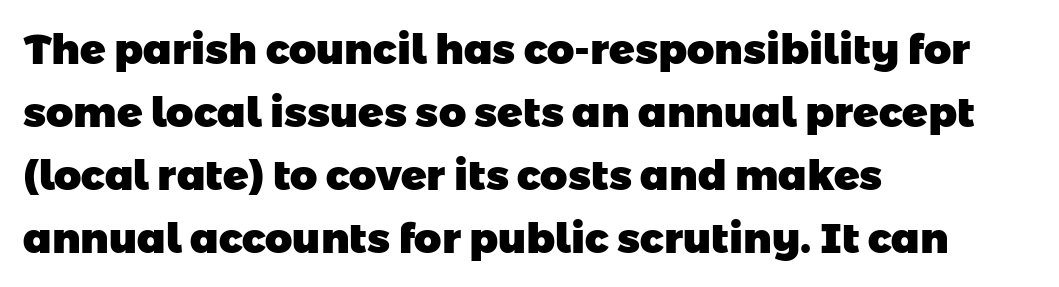
The image shows 42 px heavy sans-serif type; set left-aligned, normal line spacing (1.5x), normal letter spacing, not underlined; low stroke contrast and a medium x-height.
